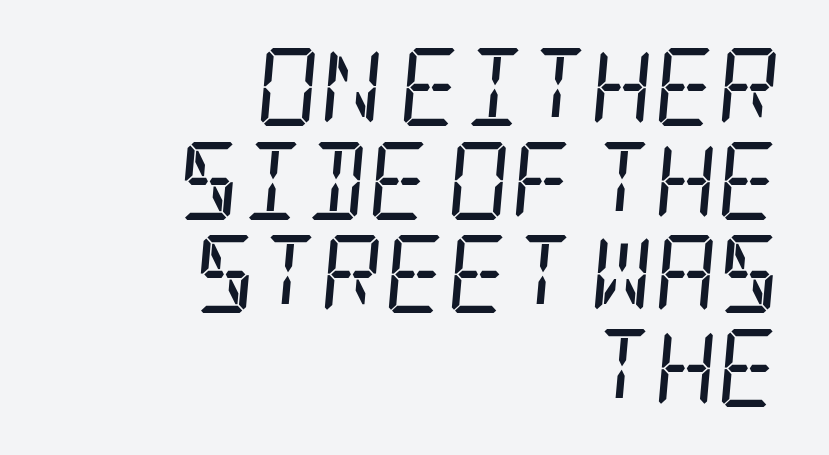
Q: Is the text bold? A: No.
Q: Is the text italic (slanted)? A: Yes, it leans right by about 5 degrees.
Q: Is the typeface a serif or a sans-serif typeface? A: Serif.
Q: Is the text underlined? A: No.
Q: How is the paragraph aligned? A: Right-aligned.
Q: Is the spacing between letters normal or unusually wide? A: Normal.
Q: Width (condensed, normal, or wide)? A: Condensed.
Q: Stroke contrast? A: Low.
Q: x-height? A: Large.
